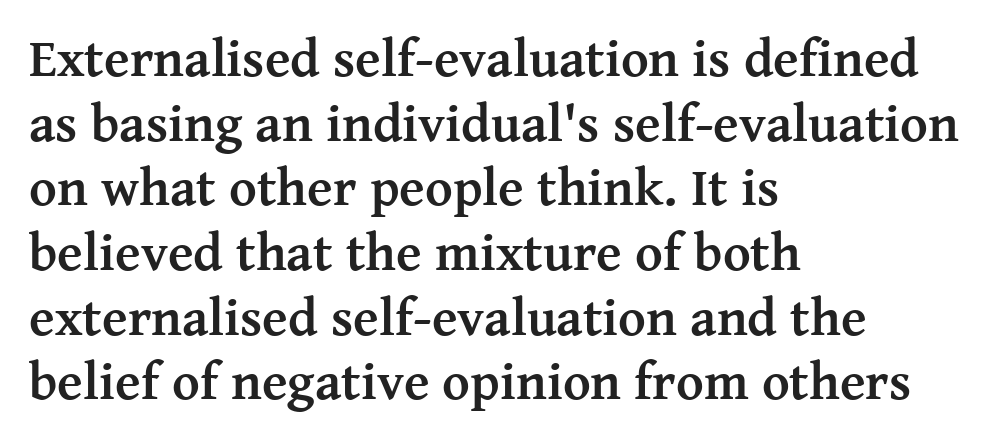
Q: Is the text bold? A: Yes.
Q: Is the text italic (slanted)? A: No, it is upright.
Q: Is the typeface a serif or a sans-serif typeface? A: Serif.
Q: Is the text underlined? A: No.
Q: How is the paragraph aligned? A: Left-aligned.
Q: Is the spacing between letters normal or unusually wide? A: Normal.
Q: Width (condensed, normal, or wide)? A: Normal.
Q: Stroke contrast? A: Medium.
Q: x-height? A: Medium.
Q: Monospaced? A: No.
